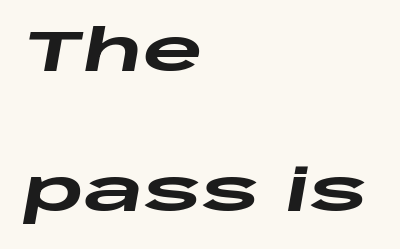
{"italic": "yes", "lean": "right", "slant_degrees": 10, "bold": "yes", "weight": "heavy", "width": "wide", "stroke_contrast": "low", "x_height": "large", "monospaced": "no", "underline": "no", "align": "left", "line_spacing": "loose", "line_spacing_ratio": 2.41, "letter_spacing": "normal", "letter_spacing_em": 0.0, "glyph_px": 58}
